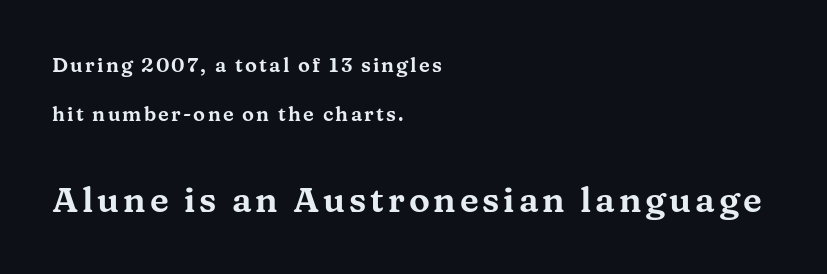
Q: Is the text italic (slanted)? A: No, it is upright.
Q: Is the typeface a serif or a sans-serif typeface? A: Serif.
Q: Is the text underlined? A: No.
Q: How is the paragraph aligned? A: Left-aligned.
Q: Is the spacing between lines tight, normal or loose? A: Loose.
Q: Which block of text is set in a larger size, the first (top) or the second (bottom)? A: The second (bottom) one.
Q: Width (condensed, normal, or wide)? A: Wide.
Q: Stroke contrast? A: Medium.
Q: x-height? A: Medium.
Q: Monospaced? A: No.
